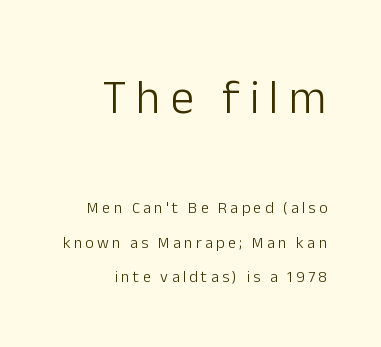
Q: Is the text bold? A: No.
Q: Is the text italic (slanted)? A: No, it is upright.
Q: Is the typeface a serif or a sans-serif typeface? A: Sans-serif.
Q: Is the text underlined? A: No.
Q: How is the paragraph aligned? A: Right-aligned.
Q: Is the spacing between letters normal or unusually wide? A: Unusually wide.
Q: Is the spacing between lines tight, normal or loose? A: Loose.
Q: Which block of text is set in a larger size, the first (top) or the second (bottom)? A: The first (top) one.
Q: Width (condensed, normal, or wide)? A: Normal.
Q: Stroke contrast? A: Low.
Q: x-height? A: Medium.
Q: Monospaced? A: No.
